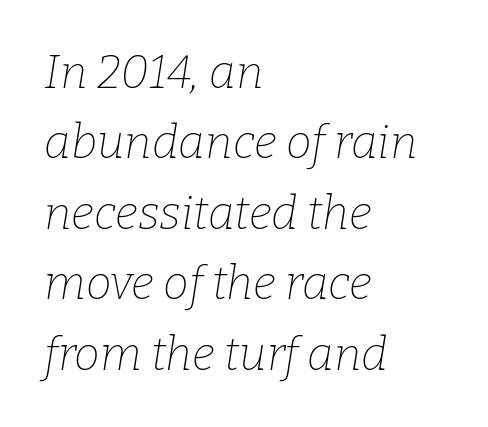
The letters are slanted; this is an italic face. Proportional: the letters do not fall into vertical columns. A classic flush-left, rag-right setting is used for this passage. Is this a sans? No — the strokes have serifs. Heaviness? Minimal to ordinary, like unemphasized prose. What's the leading like? Ordinary, nothing unusual.
